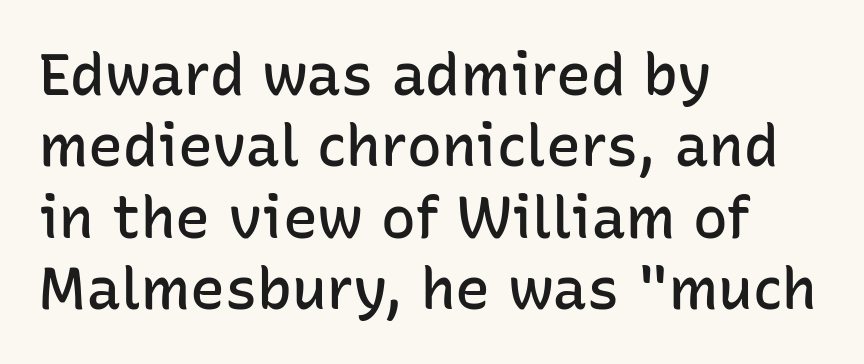
The image shows 58 px semibold sans-serif type, upright; set left-aligned, line spacing 1.23x, normal letter spacing, not underlined; low stroke contrast and a medium x-height.
